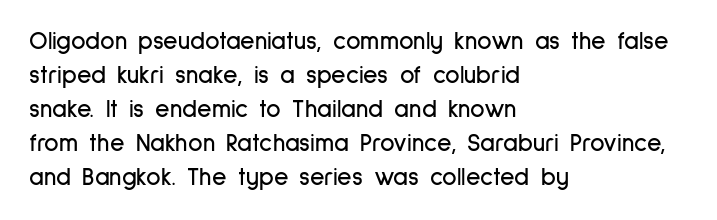
The image shows 25 px text type, upright; set left-aligned, normal line spacing (1.36x), normal letter spacing, not underlined.
